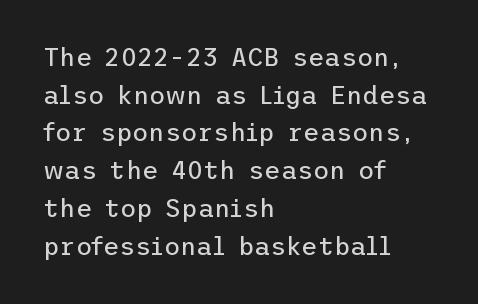
{"italic": "no", "bold": "no", "underline": "no", "align": "left", "line_spacing": "normal", "line_spacing_ratio": 1.51, "letter_spacing": "normal", "letter_spacing_em": 0.0, "glyph_px": 25}
